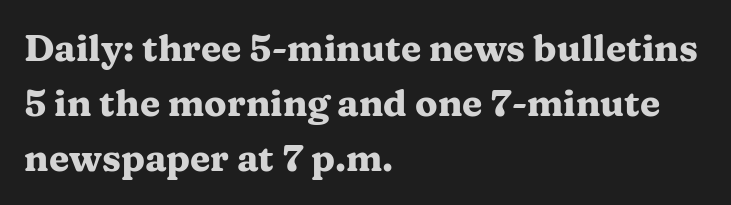
The image shows 37 px heavy, wide serif type, upright; set left-aligned, normal line spacing (1.48x), normal letter spacing, not underlined; medium stroke contrast and a medium x-height.
